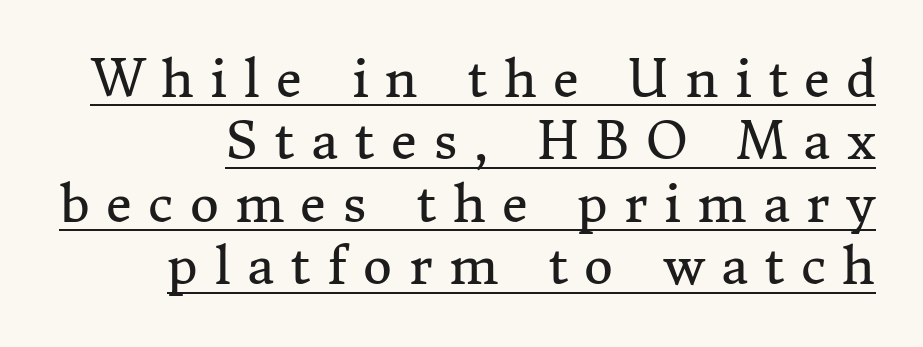
Q: Is the text bold? A: No.
Q: Is the text italic (slanted)? A: No, it is upright.
Q: Is the typeface a serif or a sans-serif typeface? A: Serif.
Q: Is the text underlined? A: Yes.
Q: Is the spacing between letters normal or unusually wide? A: Unusually wide.
Q: Is the spacing between lines tight, normal or loose? A: Normal.
Q: Width (condensed, normal, or wide)? A: Normal.
Q: Stroke contrast? A: Medium.
Q: x-height? A: Medium.
Q: Monospaced? A: No.
